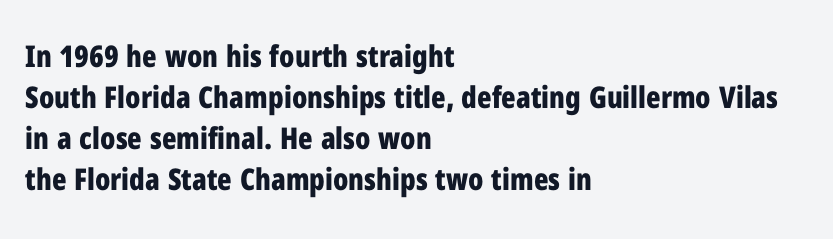
{"serif": "no", "italic": "no", "bold": "yes", "weight": "bold", "width": "condensed", "stroke_contrast": "low", "x_height": "medium", "monospaced": "no", "underline": "no", "align": "left", "line_spacing": "normal", "line_spacing_ratio": 1.37, "letter_spacing": "normal", "letter_spacing_em": 0.0, "glyph_px": 30}
